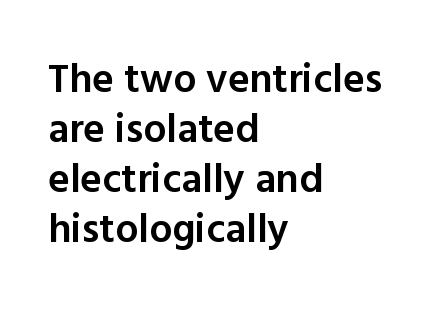
Compared with a centered layout, this one pins lines to the left instead. Nope, no serifs anywhere on these letters. Check the space under the baseline: it is left empty. Summary of weight: moderately heavy, a semibold. These lines are rendered in a variable-pitch font.
